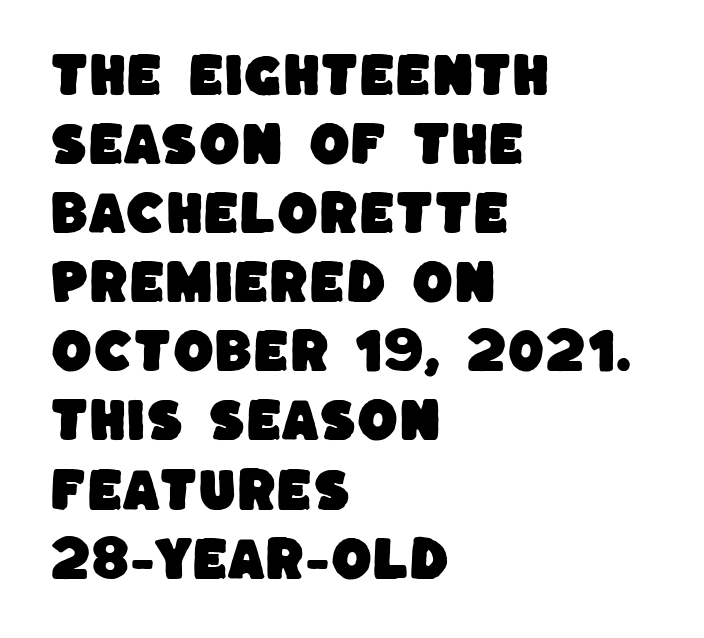
{"serif": "no", "width": "normal", "stroke_contrast": "low", "x_height": "large", "monospaced": "no", "underline": "no", "align": "left", "line_spacing": "normal", "line_spacing_ratio": 1.47, "letter_spacing": "normal", "letter_spacing_em": 0.0, "glyph_px": 47}
